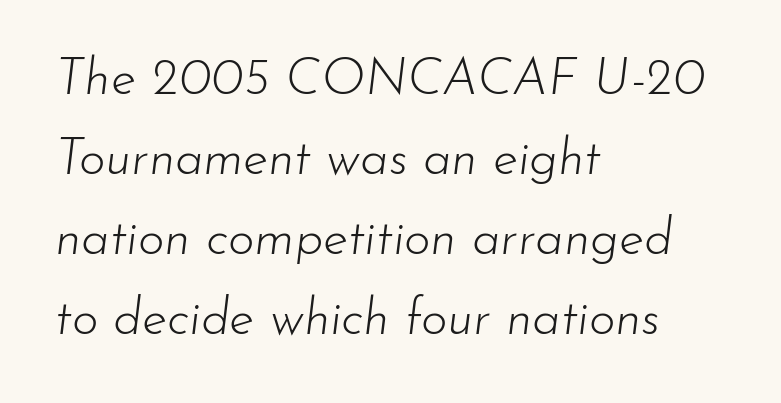
The image shows 51 px light type, italic (leaning right); set left-aligned, normal line spacing (1.57x), normal letter spacing, not underlined; low stroke contrast and a small x-height.
